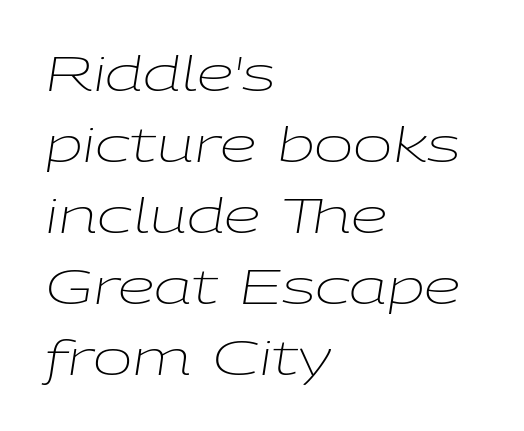
{"italic": "yes", "lean": "right", "slant_degrees": 9, "bold": "no", "weight": "light", "width": "wide", "stroke_contrast": "low", "x_height": "medium", "monospaced": "no", "underline": "no", "align": "left", "line_spacing": "normal", "line_spacing_ratio": 1.51, "letter_spacing": "normal", "letter_spacing_em": 0.0, "glyph_px": 47}
